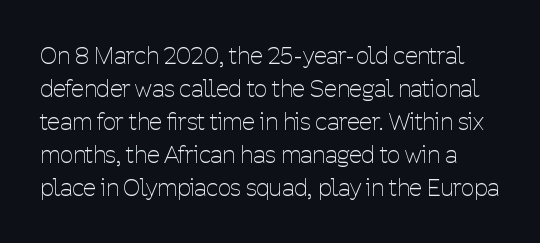
{"italic": "no", "bold": "no", "underline": "no", "line_spacing": "normal", "line_spacing_ratio": 1.43, "letter_spacing": "normal", "letter_spacing_em": 0.0, "glyph_px": 23}
